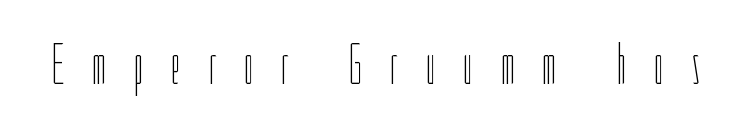
{"italic": "no", "bold": "no", "weight": "thin", "width": "condensed", "stroke_contrast": "low", "x_height": "medium", "monospaced": "no", "underline": "no", "letter_spacing": "wide", "letter_spacing_em": 0.45, "glyph_px": 58}
